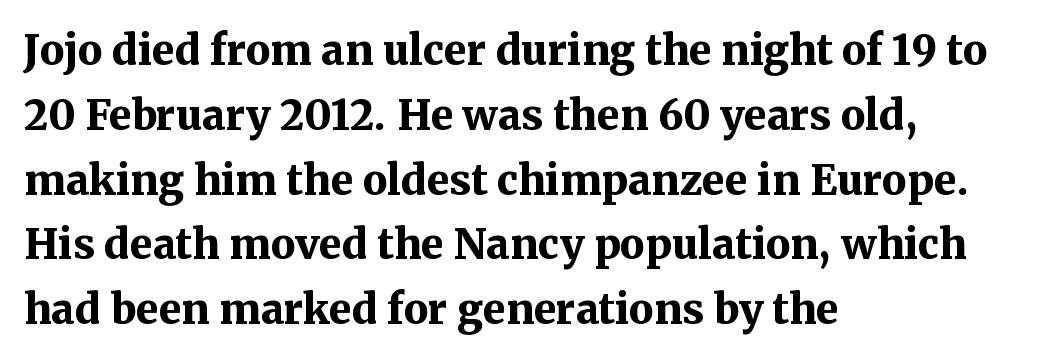
Q: Is the text bold? A: Yes.
Q: Is the text italic (slanted)? A: No, it is upright.
Q: Is the typeface a serif or a sans-serif typeface? A: Serif.
Q: Is the text underlined? A: No.
Q: How is the paragraph aligned? A: Left-aligned.
Q: Is the spacing between letters normal or unusually wide? A: Normal.
Q: Is the spacing between lines tight, normal or loose? A: Normal.
Q: Width (condensed, normal, or wide)? A: Normal.
Q: Stroke contrast? A: Medium.
Q: x-height? A: Medium.
Q: Monospaced? A: No.
